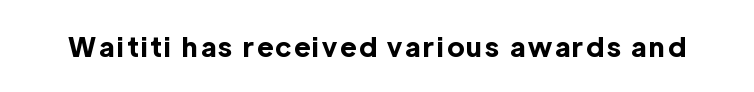
Q: Is the text bold? A: Yes.
Q: Is the text italic (slanted)? A: No, it is upright.
Q: Is the text underlined? A: No.
